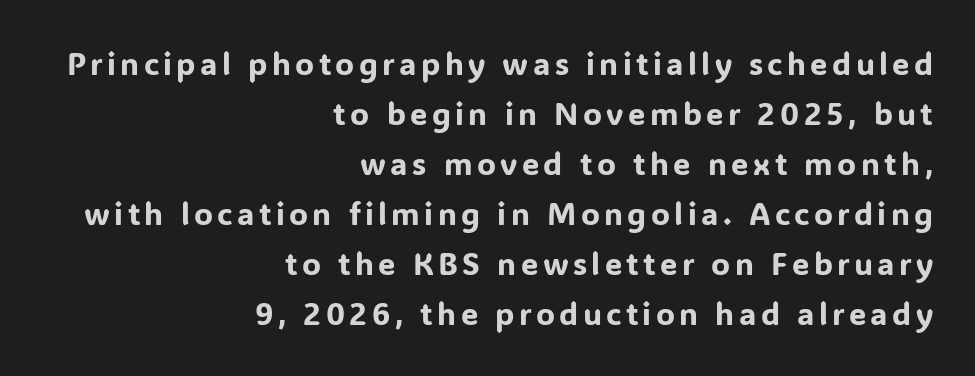
Q: Is the text italic (slanted)? A: No, it is upright.
Q: Is the typeface a serif or a sans-serif typeface? A: Sans-serif.
Q: Is the text underlined? A: No.
Q: How is the paragraph aligned? A: Right-aligned.
Q: Is the spacing between lines tight, normal or loose? A: Normal.
Q: Width (condensed, normal, or wide)? A: Normal.
Q: Stroke contrast? A: Low.
Q: x-height? A: Medium.
Q: Monospaced? A: No.
